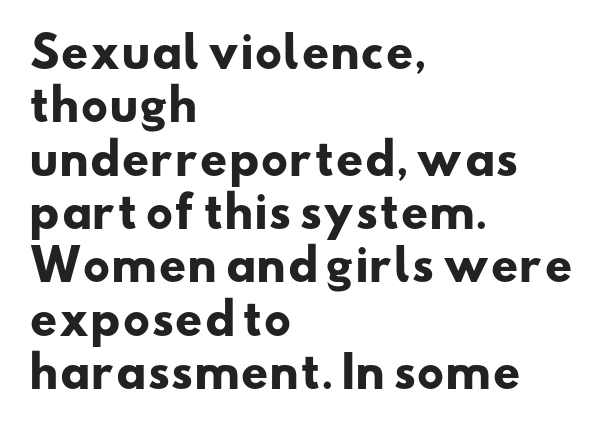
The typesetting leans heavy: a genuine bold. You could not count columns in this text — the font is proportionally spaced. Typeset ragged right — the left edge is the straight one. This sample uses a sans-serif face. What stands out about the letter spacing? Nothing — it is the standard amount. The words here are not underlined.
